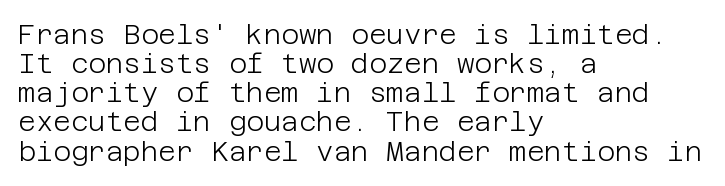
Letter spacing: default. Cramped leading. No heavy texture on the line: the type isn't bold. The compositor pushed each line to the left boundary.
